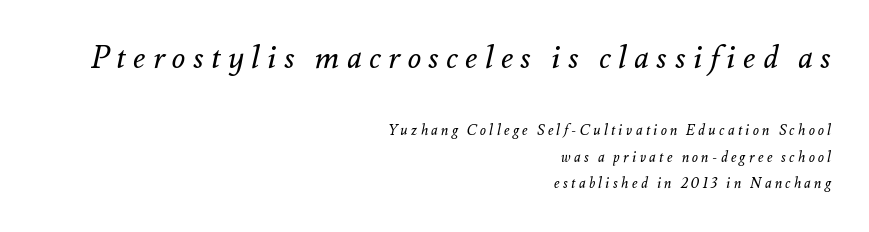
The image shows 31 px regular-weight type, italic (leaning right); set right-aligned, line spacing 1.89x, unusually wide letter spacing (+0.24 em), not underlined; the first (top) block is 2.21x larger; medium stroke contrast and a small x-height.
